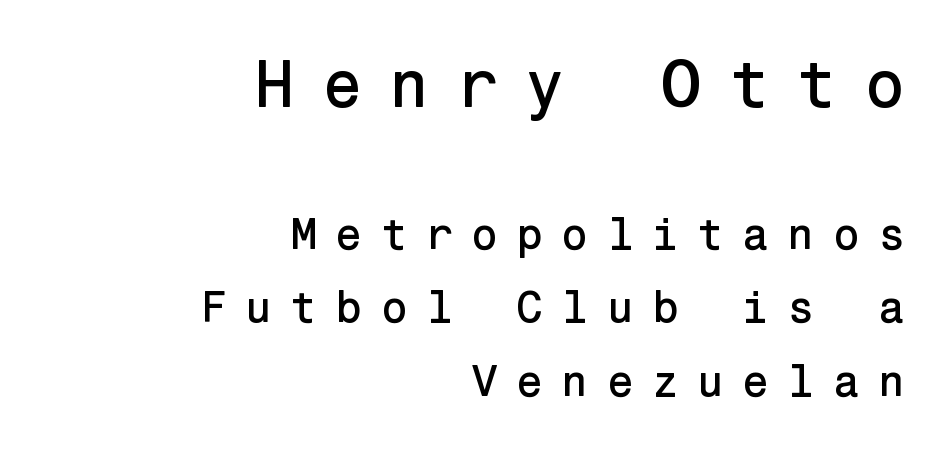
The image shows 66 px sans-serif type, upright; set right-aligned, normal line spacing (1.67x), unusually wide letter spacing (+0.41 em), not underlined; the first (top) block is 1.5x larger; low stroke contrast and a medium x-height.
